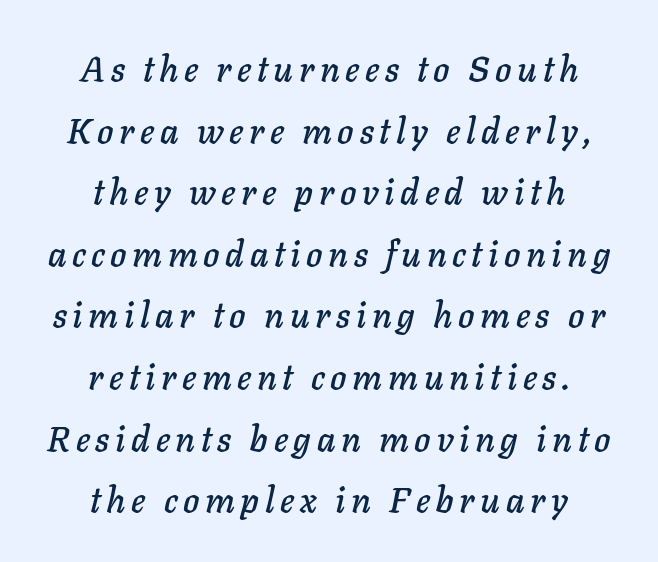
Q: Is the text italic (slanted)? A: Yes, it leans right by about 11 degrees.
Q: Is the text underlined? A: No.
Q: How is the paragraph aligned? A: Centered.
Q: Width (condensed, normal, or wide)? A: Normal.
Q: Stroke contrast? A: Low.
Q: x-height? A: Medium.
Q: Monospaced? A: No.
